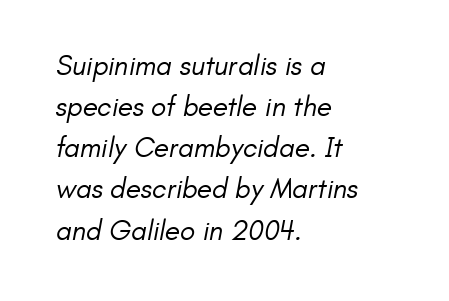
Q: Is the text bold? A: No.
Q: Is the typeface a serif or a sans-serif typeface? A: Sans-serif.
Q: Is the text underlined? A: No.
Q: How is the paragraph aligned? A: Left-aligned.
Q: Is the spacing between letters normal or unusually wide? A: Normal.
Q: Is the spacing between lines tight, normal or loose? A: Normal.
Q: Width (condensed, normal, or wide)? A: Normal.
Q: Stroke contrast? A: Low.
Q: x-height? A: Small.
Q: Monospaced? A: No.
